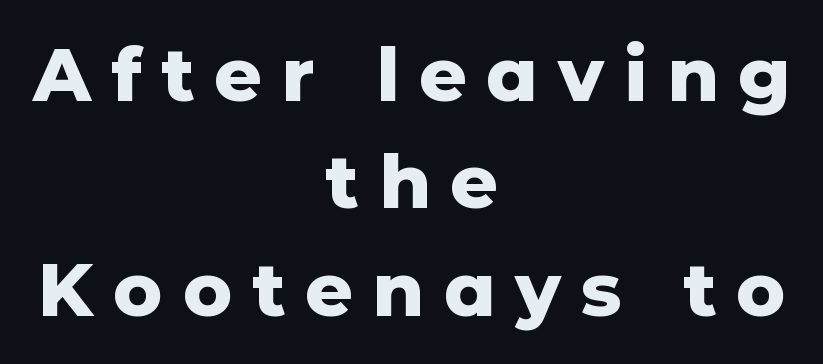
The image shows 74 px heavy sans-serif type, upright; set centered, normal line spacing (1.45x), unusually wide letter spacing (+0.27 em), not underlined; low stroke contrast and a medium x-height.
